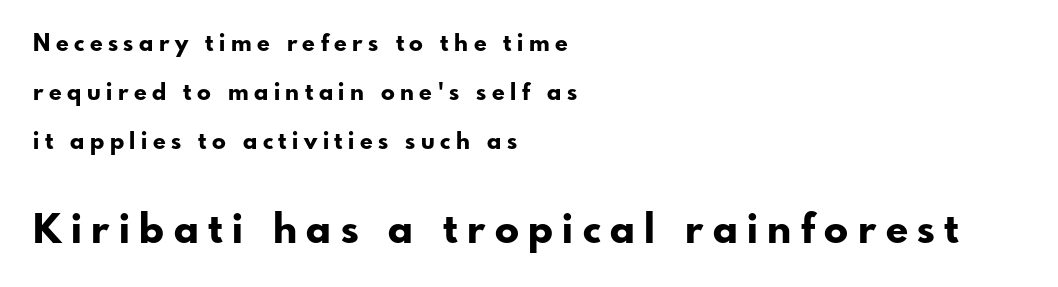
Q: Is the text bold? A: Yes.
Q: Is the text italic (slanted)? A: No, it is upright.
Q: Is the typeface a serif or a sans-serif typeface? A: Sans-serif.
Q: Is the text underlined? A: No.
Q: How is the paragraph aligned? A: Left-aligned.
Q: Is the spacing between letters normal or unusually wide? A: Unusually wide.
Q: Is the spacing between lines tight, normal or loose? A: Loose.
Q: Which block of text is set in a larger size, the first (top) or the second (bottom)? A: The second (bottom) one.
Q: Width (condensed, normal, or wide)? A: Normal.
Q: Stroke contrast? A: Low.
Q: x-height? A: Small.
Q: Monospaced? A: No.
